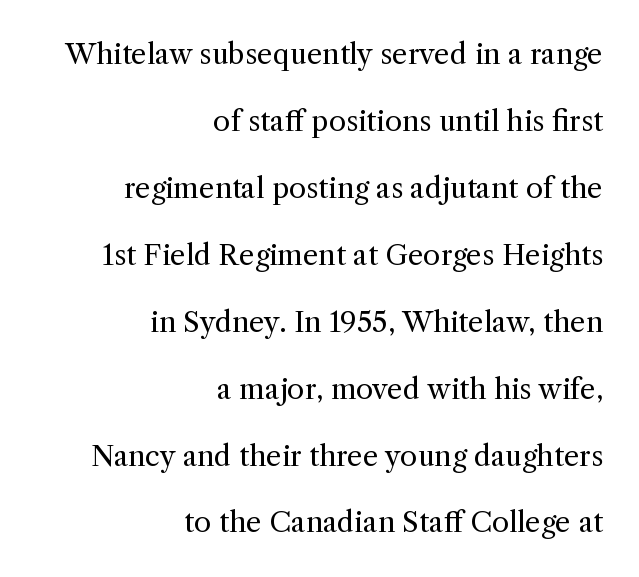
{"serif": "yes", "italic": "no", "bold": "no", "weight": "regular", "width": "normal", "x_height": "medium", "monospaced": "no", "underline": "no", "align": "right", "line_spacing": "loose", "line_spacing_ratio": 2.39, "letter_spacing": "normal", "letter_spacing_em": 0.0, "glyph_px": 28}
